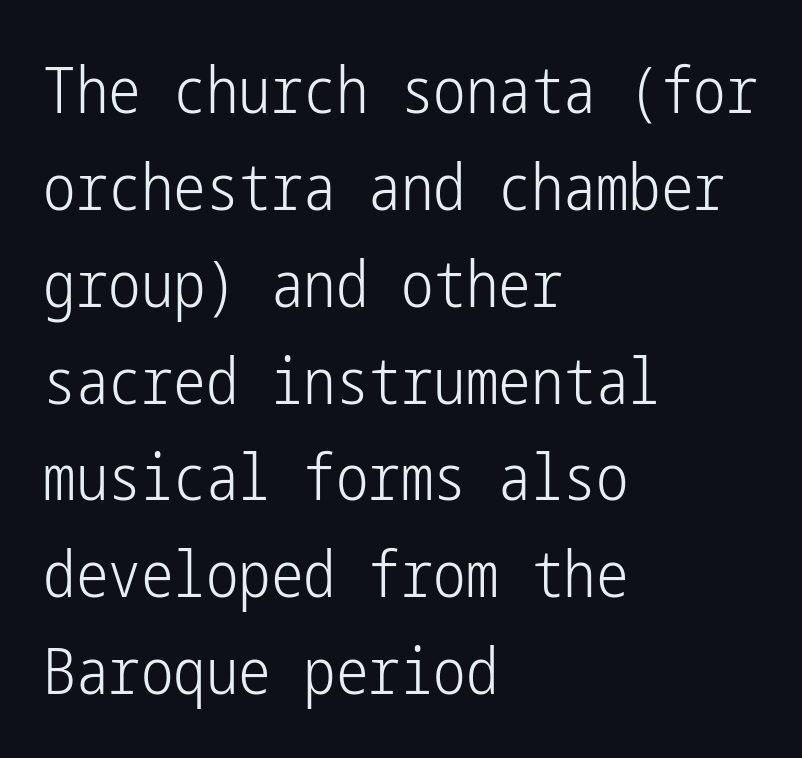
The image shows 65 px light, condensed sans-serif type, upright; set left-aligned, normal line spacing (1.49x), normal letter spacing, not underlined; low stroke contrast and a medium x-height.
